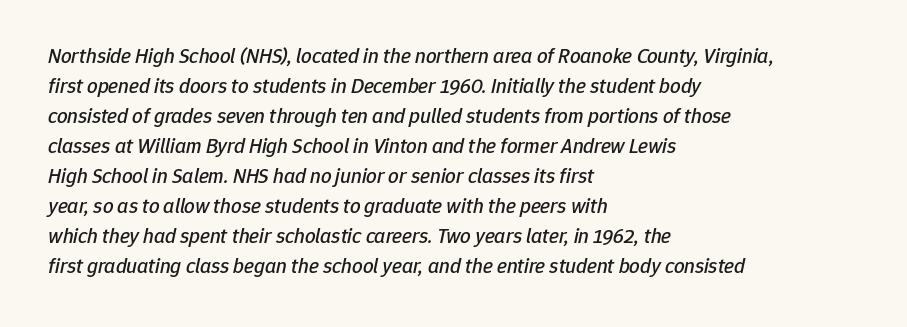
The image shows 21 px text type, italic (leaning right); set left-aligned, normal line spacing (1.43x), normal letter spacing, not underlined.
